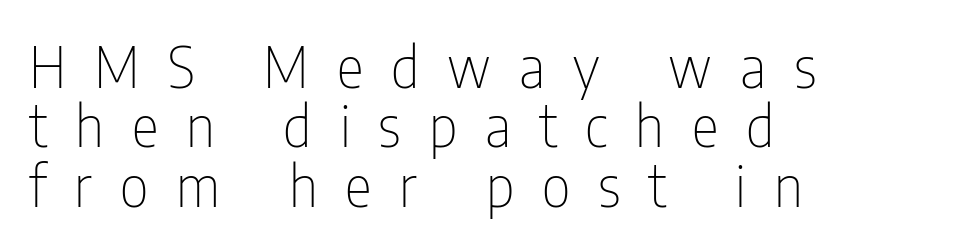
The image shows 57 px thin, condensed sans-serif type, upright; set left-aligned, tight line spacing (1.04x), unusually wide letter spacing (+0.49 em), not underlined; low stroke contrast and a medium x-height.
